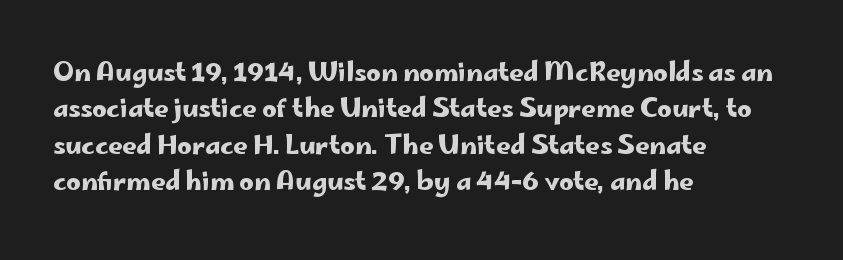
Plain, unruled lines of type. The type is set solid horizontally, with unmodified tracking. Tall strokes in this sample are plumb rather than angled. Regarding leading, the lines here are spaced in the standard way.
